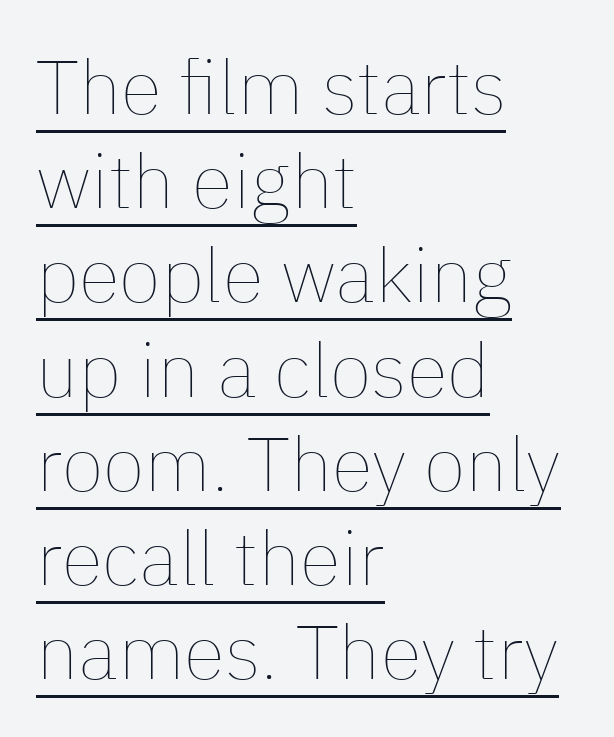
Designer's note — italics off, roman on. Horizontally, the lines are justified to the leading edge only. Nobody touched the tracking dial on this one. Each letter keeps its own natural width here, so spacing adapts to shape. On a weight scale, this lands at 450 or below. Students, observe the line beneath the letters — that is underlining.
